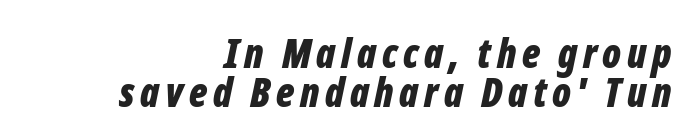
Q: Is the text bold? A: Yes.
Q: Is the text italic (slanted)? A: Yes, it leans right by about 12 degrees.
Q: Is the text underlined? A: No.
Q: How is the paragraph aligned? A: Right-aligned.
Q: Is the spacing between lines tight, normal or loose? A: Tight.
Q: Width (condensed, normal, or wide)? A: Condensed.
Q: Stroke contrast? A: Low.
Q: x-height? A: Medium.
Q: Monospaced? A: No.
